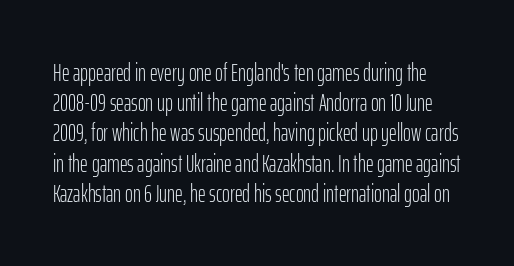
{"italic": "no", "bold": "no", "underline": "no", "line_spacing": "normal", "line_spacing_ratio": 1.26, "letter_spacing": "normal", "letter_spacing_em": 0.0, "glyph_px": 24}
